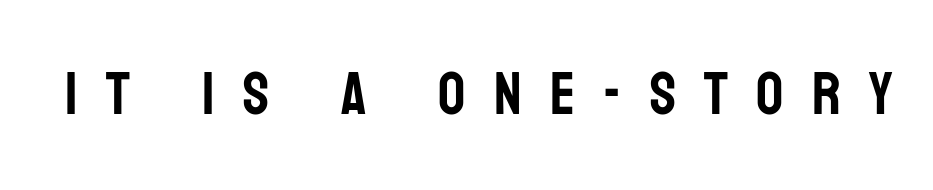
Q: Is the text italic (slanted)? A: No, it is upright.
Q: Is the typeface a serif or a sans-serif typeface? A: Sans-serif.
Q: Is the text underlined? A: No.
Q: Is the spacing between letters normal or unusually wide? A: Unusually wide.
Q: Width (condensed, normal, or wide)? A: Condensed.
Q: Stroke contrast? A: Low.
Q: x-height? A: Large.
Q: Monospaced? A: No.
